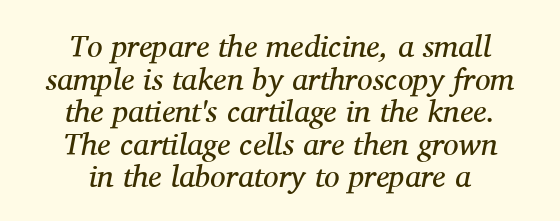
Character widths vary here, with narrow letters taking less room than wide ones. An italicized treatment has been applied to the whole sample. The face used here is seriffed, in the tradition of book romans. This sample uses plain, unmodified letter spacing. The weight tops out at a normal text grade.
